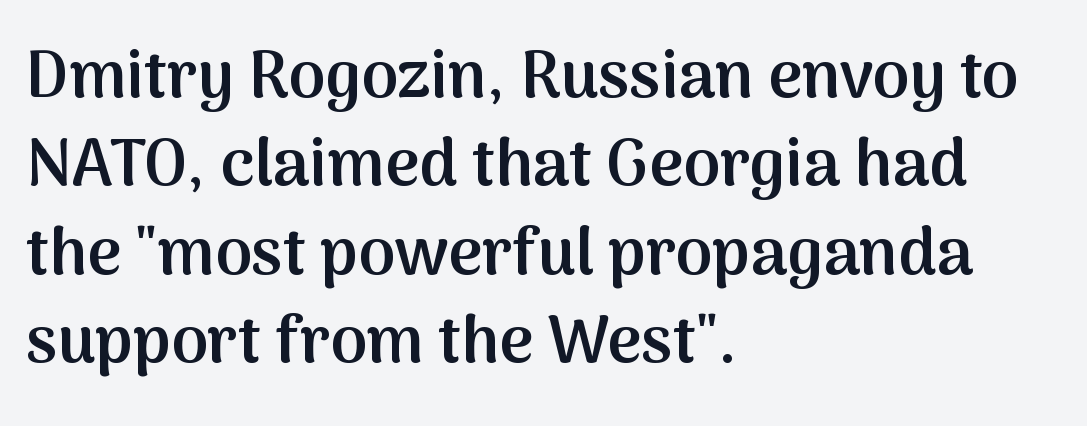
Stroke terminals: plain, sans-serif. Leading: standard. Ordinary non-slanted type is in use. Notice the strokes are somewhat thickened but not fully heavy: this is a semibold.
